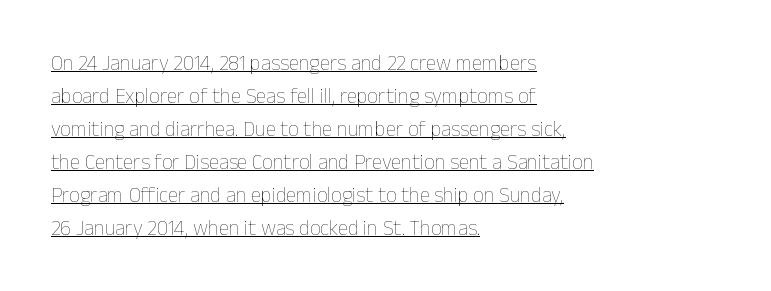
The image shows 21 px text type, upright; set left-aligned, normal line spacing (1.57x), normal letter spacing, underlined.
